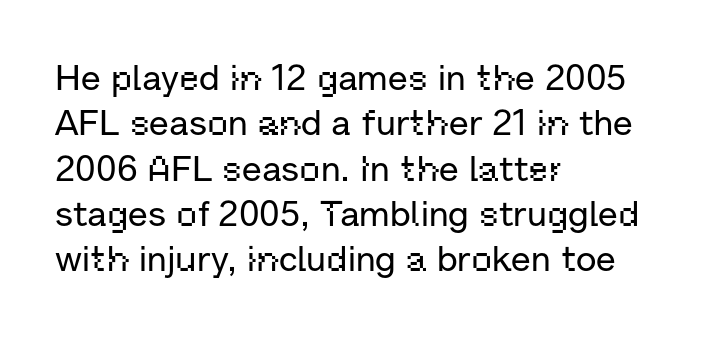
The image shows 36 px sans-serif type, upright; set left-aligned, normal line spacing (1.26x), normal letter spacing, not underlined; low stroke contrast and a medium x-height.
